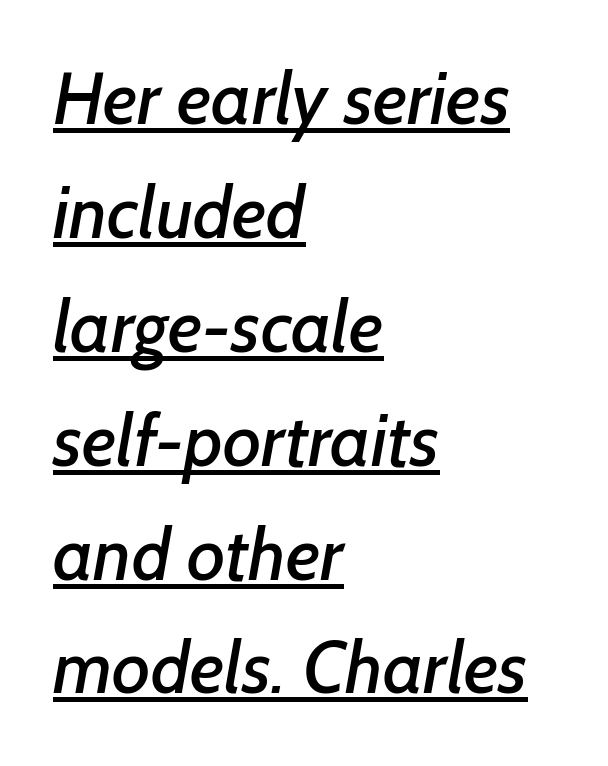
The image shows 73 px sans-serif type; set left-aligned, normal line spacing (1.56x), normal letter spacing, underlined; low stroke contrast and a medium x-height.
